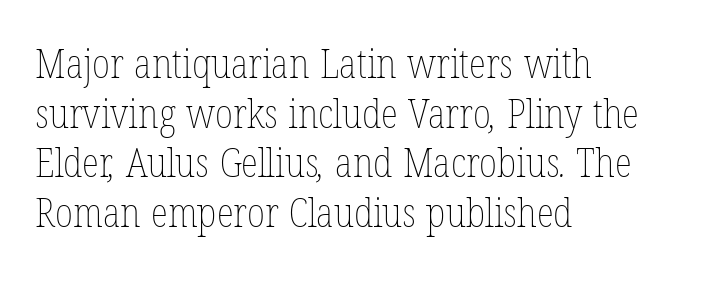
The image shows 40 px thin, condensed type; set left-aligned, line spacing 1.24x, normal letter spacing, not underlined; low stroke contrast and a medium x-height.
